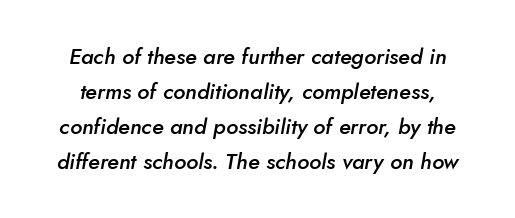
{"italic": "yes", "lean": "right", "slant_degrees": 5, "bold": "semi", "underline": "no", "line_spacing": "normal", "line_spacing_ratio": 1.59, "letter_spacing": "normal", "letter_spacing_em": 0.0, "glyph_px": 22}
